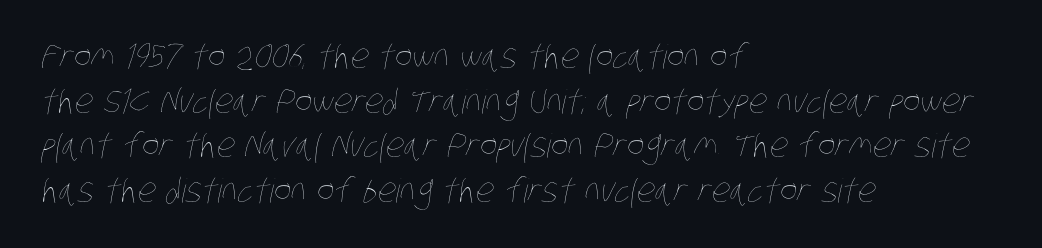
The image shows 33 px thin, condensed type; set left-aligned, normal line spacing (1.35x), normal letter spacing, not underlined; low stroke contrast and a large x-height.
